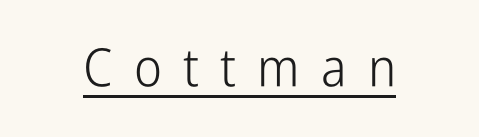
The image shows 53 px light, condensed sans-serif type, upright; set unusually wide letter spacing (+0.4 em), underlined; low stroke contrast and a medium x-height.
